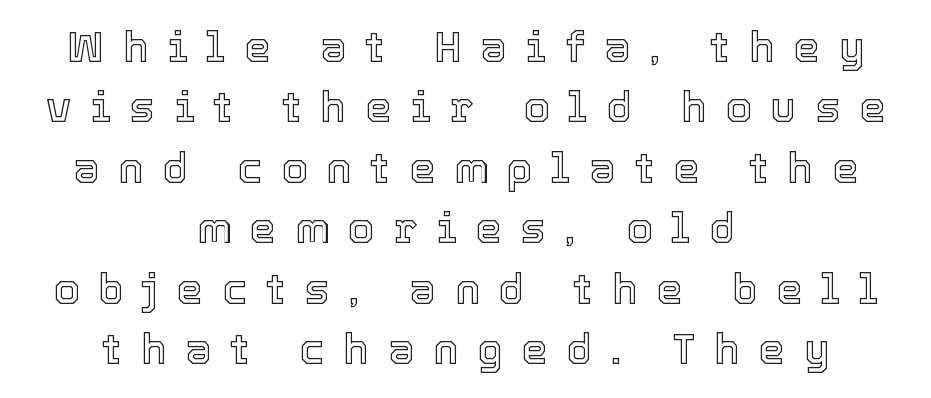
{"italic": "no", "width": "normal", "x_height": "medium", "monospaced": "no", "underline": "no", "align": "center", "line_spacing": "normal", "line_spacing_ratio": 1.44, "letter_spacing": "wide", "letter_spacing_em": 0.45, "glyph_px": 42}
